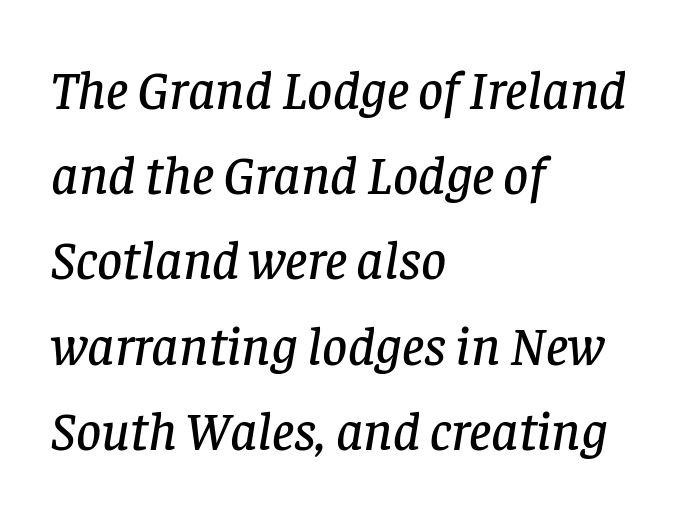
Descender tails drop into unmarked territory. Nothing unusual about the tracking: characters are spaced as the font intends. This rendering uses left alignment, leaving the right contour irregular. This is oblique type, the kind used for emphasis or titles. The text was rendered using a seriffed face with decorative stroke endings.
